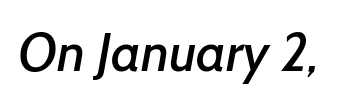
A typesetter would call this zero additional tracking. The passage shown is not underscored anywhere. This sample uses a sans-serif face. Each letter keeps its own natural width here, so spacing adapts to shape.
